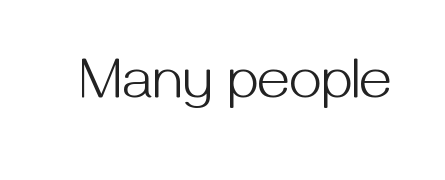
Q: Is the text bold? A: No.
Q: Is the text italic (slanted)? A: No, it is upright.
Q: Is the typeface a serif or a sans-serif typeface? A: Sans-serif.
Q: Is the text underlined? A: No.
Q: Is the spacing between letters normal or unusually wide? A: Normal.
Q: Width (condensed, normal, or wide)? A: Normal.
Q: Stroke contrast? A: Medium.
Q: x-height? A: Medium.
Q: Monospaced? A: No.
